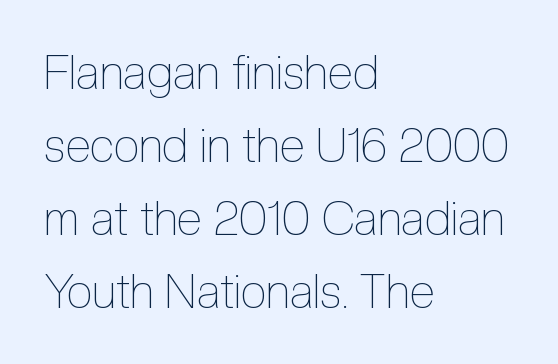
A classic flush-left, rag-right setting is used for this passage. When letters stand straight like this, we call the style roman or upright. Is the type heavy? It reads as light-to-regular instead. The rendering keeps characters at their native spacing. Quick note: underline off.
